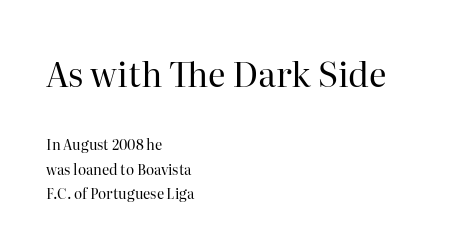
The image shows 34 px regular-weight serif type, upright; set left-aligned, line spacing 1.76x, normal letter spacing, not underlined; the first (top) block is 2.43x larger; high stroke contrast and a medium x-height.
